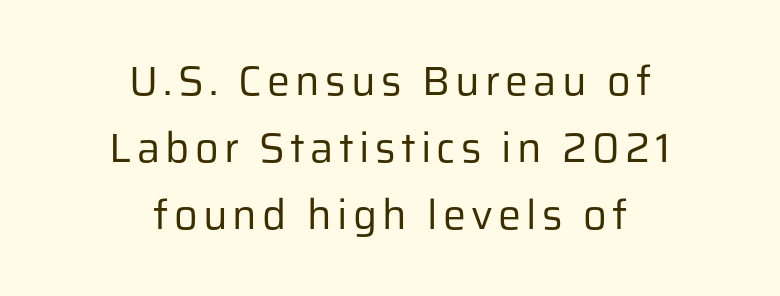
{"serif": "no", "italic": "no", "bold": "no", "weight": "regular", "width": "normal", "stroke_contrast": "low", "x_height": "medium", "monospaced": "no", "underline": "no", "align": "center", "line_spacing": "normal", "line_spacing_ratio": 1.64, "glyph_px": 41}
